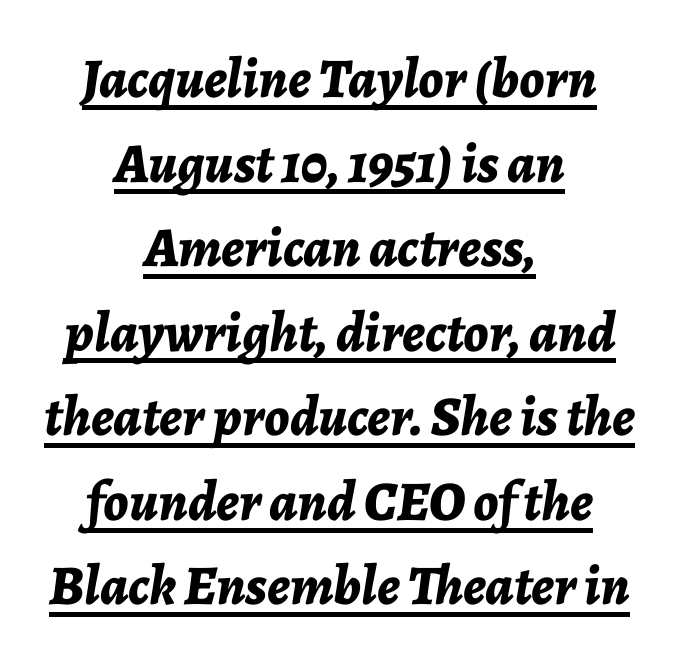
{"italic": "yes", "lean": "right", "slant_degrees": 7, "bold": "yes", "weight": "bold", "width": "normal", "stroke_contrast": "low", "x_height": "medium", "monospaced": "no", "underline": "yes", "align": "center", "line_spacing": "normal", "line_spacing_ratio": 1.51, "letter_spacing": "normal", "letter_spacing_em": 0.0, "glyph_px": 56}
